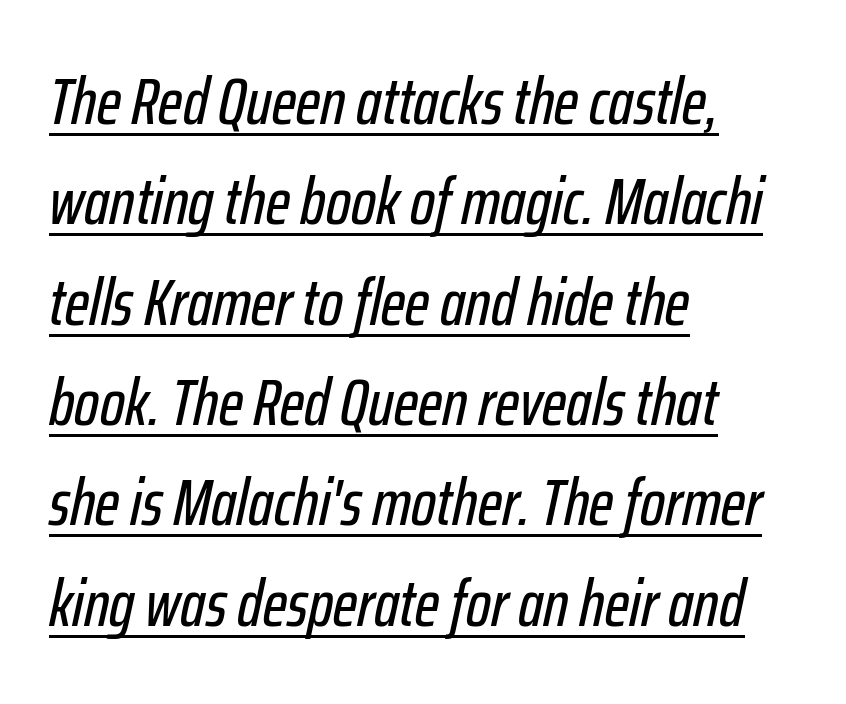
Q: Is the text italic (slanted)? A: Yes, it leans right by about 12 degrees.
Q: Is the text underlined? A: Yes.
Q: How is the paragraph aligned? A: Left-aligned.
Q: Is the spacing between letters normal or unusually wide? A: Normal.
Q: Is the spacing between lines tight, normal or loose? A: Normal.
Q: Width (condensed, normal, or wide)? A: Condensed.
Q: Stroke contrast? A: Low.
Q: x-height? A: Medium.
Q: Monospaced? A: No.
